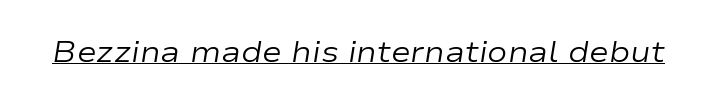
The image shows 30 px regular-weight, wide type, italic (leaning right); set normal letter spacing, underlined; low stroke contrast and a medium x-height.
